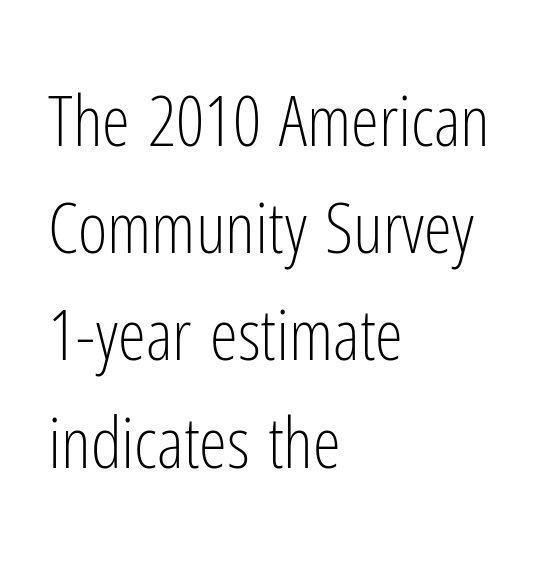
The image shows 71 px light, condensed sans-serif type, upright; set left-aligned, normal line spacing (1.51x), normal letter spacing, not underlined; low stroke contrast and a medium x-height.
